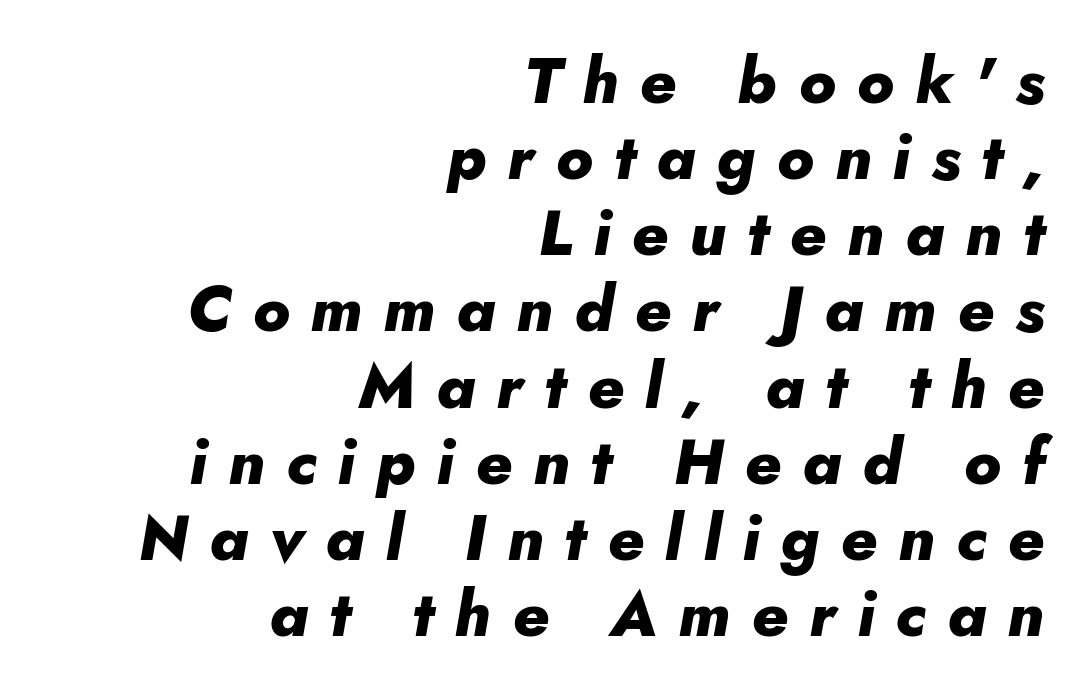
Its strokes are broad and dark, the hallmark of bold type. Spacing verdict: proportional, widths tailored to each character. Compared with a flush-left layout, this one pins lines to the opposite, right side. The foot of each line stays bare and open.
